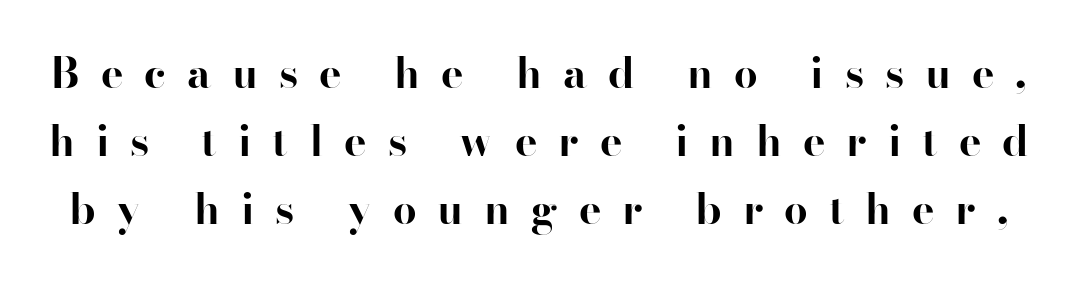
{"serif": "yes", "italic": "no", "bold": "yes", "weight": "bold", "width": "normal", "stroke_contrast": "high", "x_height": "small", "monospaced": "no", "underline": "no", "line_spacing": "normal", "line_spacing_ratio": 1.62, "letter_spacing": "wide", "letter_spacing_em": 0.5, "glyph_px": 42}
